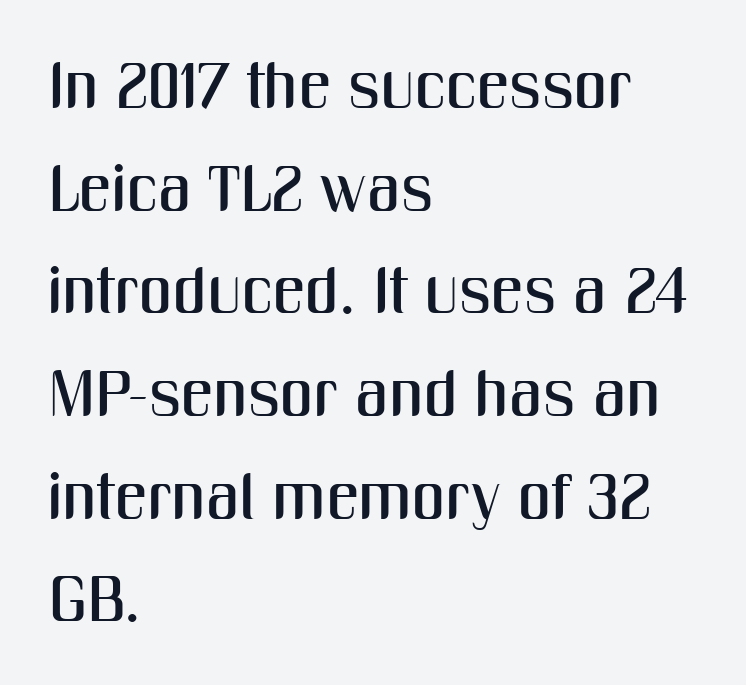
The letters stand straight up with perfectly vertical stems. No feet cap the strokes, marking this as sans-serif type. You could not count columns in this text — the font is proportionally spaced. If you drew a ruler down the left edge, every line would touch it. Anything drawn beneath the words? Only blank space.
